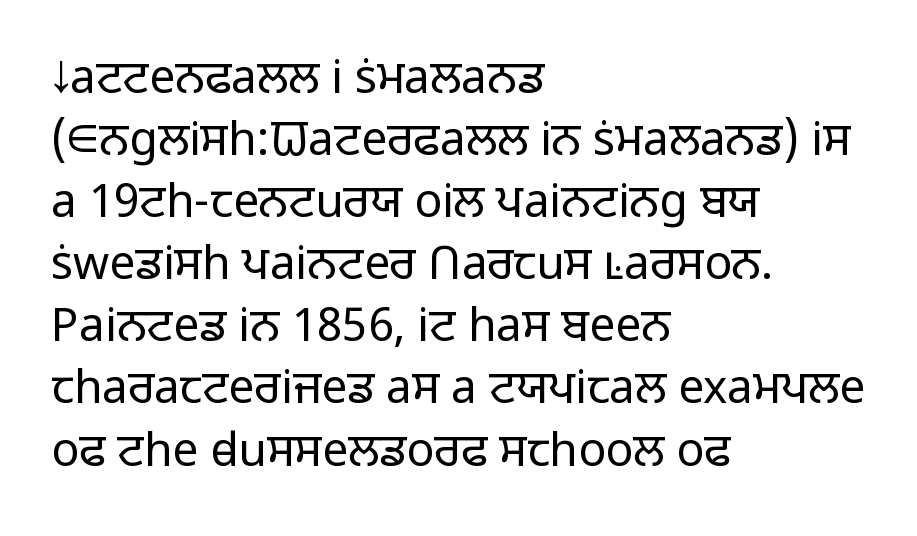
The image shows 46 px light sans-serif type, upright; set left-aligned, normal line spacing (1.35x), normal letter spacing, not underlined; low stroke contrast and a medium x-height.
